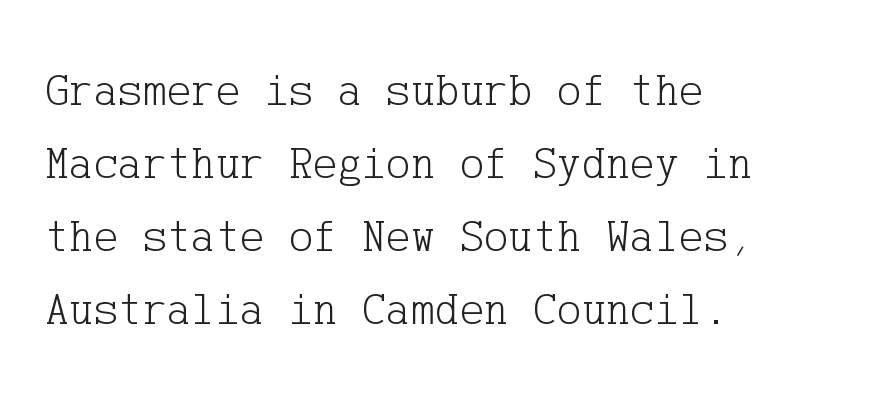
{"serif": "yes", "italic": "no", "bold": "no", "weight": "light", "width": "normal", "stroke_contrast": "low", "x_height": "medium", "underline": "no", "align": "left", "line_spacing": "normal", "line_spacing_ratio": 1.59, "letter_spacing": "normal", "letter_spacing_em": 0.0, "glyph_px": 46}
